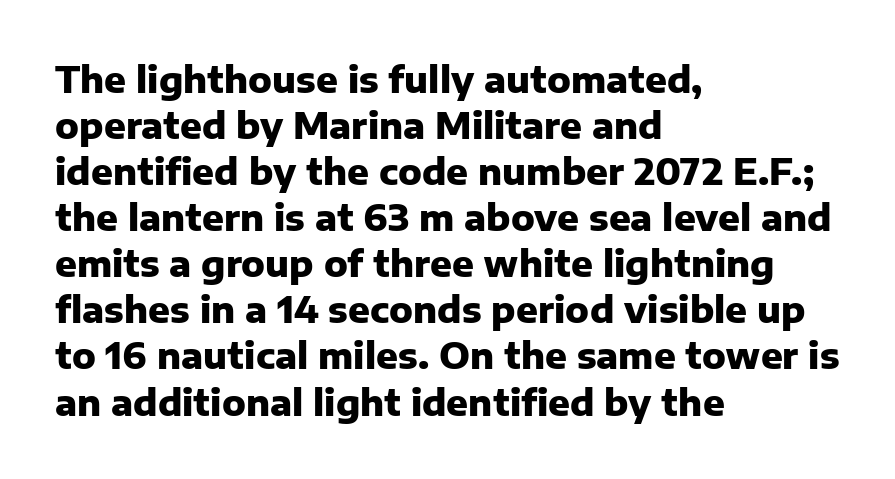
Q: Is the text bold? A: Yes.
Q: Is the text italic (slanted)? A: No, it is upright.
Q: Is the typeface a serif or a sans-serif typeface? A: Sans-serif.
Q: Is the text underlined? A: No.
Q: How is the paragraph aligned? A: Left-aligned.
Q: Is the spacing between letters normal or unusually wide? A: Normal.
Q: Is the spacing between lines tight, normal or loose? A: Normal.
Q: Width (condensed, normal, or wide)? A: Normal.
Q: Stroke contrast? A: Low.
Q: x-height? A: Medium.
Q: Monospaced? A: No.
